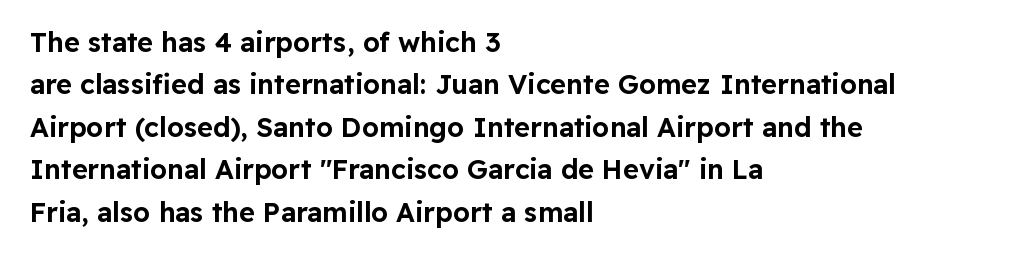
The image shows 27 px text type, upright; set left-aligned, normal line spacing (1.57x), normal letter spacing, not underlined.
